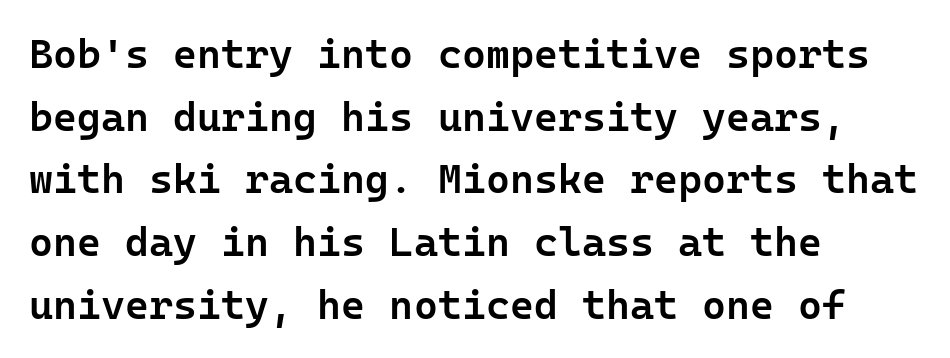
These words are printed semibold, heavier than regular yet not bold. Are there feet on the stems? There aren't — it's a sans. Does the copy run flush right? No — it runs flush left. Every character sits straight up, as roman type does. Underlining? Definitely not there.
